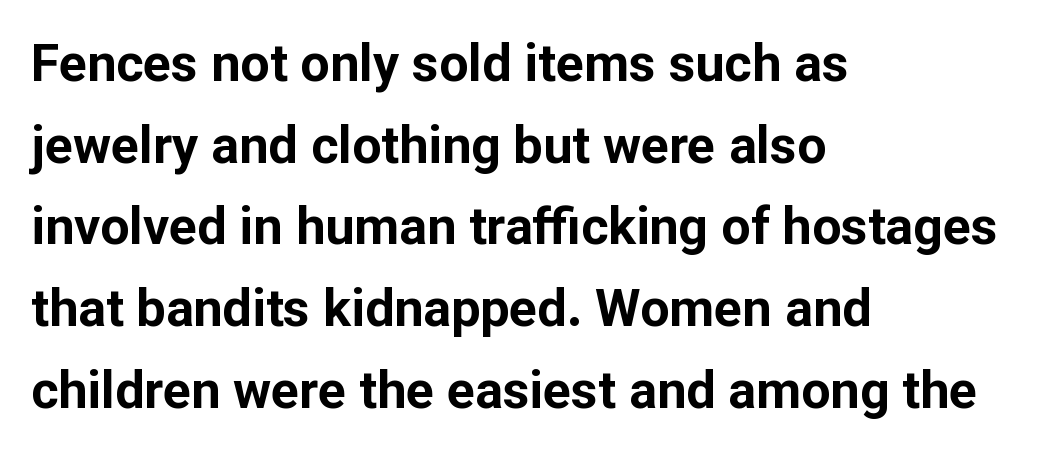
{"serif": "no", "italic": "no", "bold": "yes", "weight": "bold", "width": "normal", "stroke_contrast": "low", "x_height": "medium", "monospaced": "no", "underline": "no", "align": "left", "line_spacing": "normal", "line_spacing_ratio": 1.57, "letter_spacing": "normal", "letter_spacing_em": 0.0, "glyph_px": 52}
